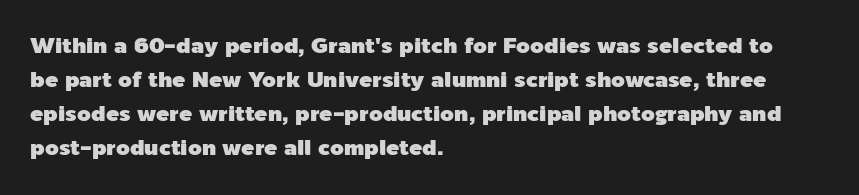
The image shows 22 px text type, upright; set left-aligned, normal line spacing (1.55x), normal letter spacing, not underlined.
